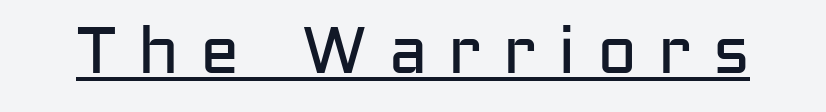
{"serif": "no", "italic": "no", "bold": "no", "weight": "regular", "width": "normal", "stroke_contrast": "low", "x_height": "medium", "monospaced": "no", "underline": "yes", "letter_spacing": "wide", "letter_spacing_em": 0.32, "glyph_px": 66}
